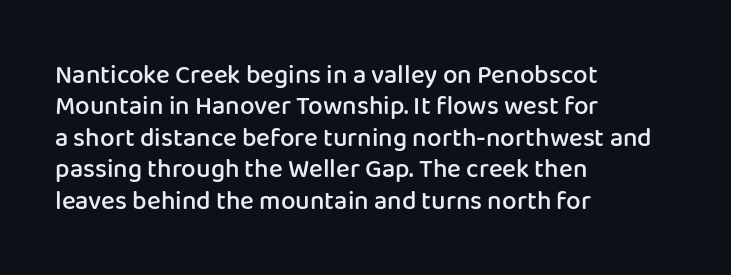
{"italic": "no", "bold": "semi", "underline": "no", "align": "left", "line_spacing_ratio": 1.21, "letter_spacing": "normal", "letter_spacing_em": 0.0, "glyph_px": 26}
